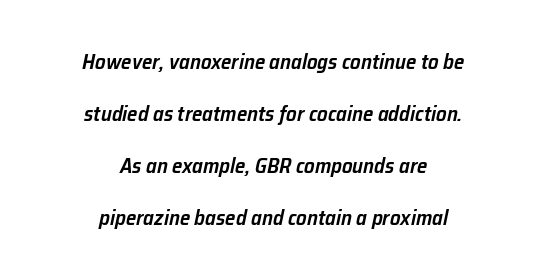
Q: Is the text bold? A: Semi-bold.
Q: Is the text italic (slanted)? A: Yes, it leans right by about 12 degrees.
Q: Is the text underlined? A: No.
Q: How is the paragraph aligned? A: Centered.
Q: Is the spacing between letters normal or unusually wide? A: Normal.
Q: Is the spacing between lines tight, normal or loose? A: Loose.
